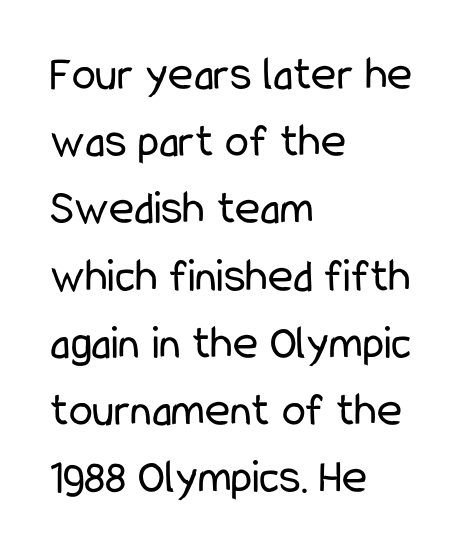
Descenders are the only things crossing below the line. The rendering shows plain stroke endings on the letterforms — a sans-serif design. The line texture is even and compact thanks to regular tracking. These lines sit exactly where default settings would place them. Think of a printed novel: that variable character pitch is what you see here. These lines stack with their left ends in a neat column.
